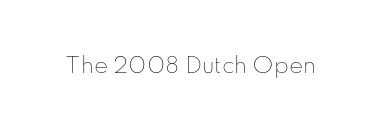
{"italic": "no", "bold": "no", "underline": "no", "letter_spacing": "normal", "letter_spacing_em": 0.0, "glyph_px": 21}
